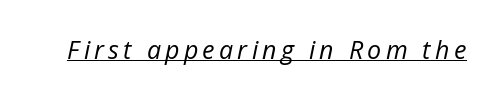
Q: Is the text bold? A: No.
Q: Is the text italic (slanted)? A: Yes, it leans right by about 12 degrees.
Q: Is the text underlined? A: Yes.
